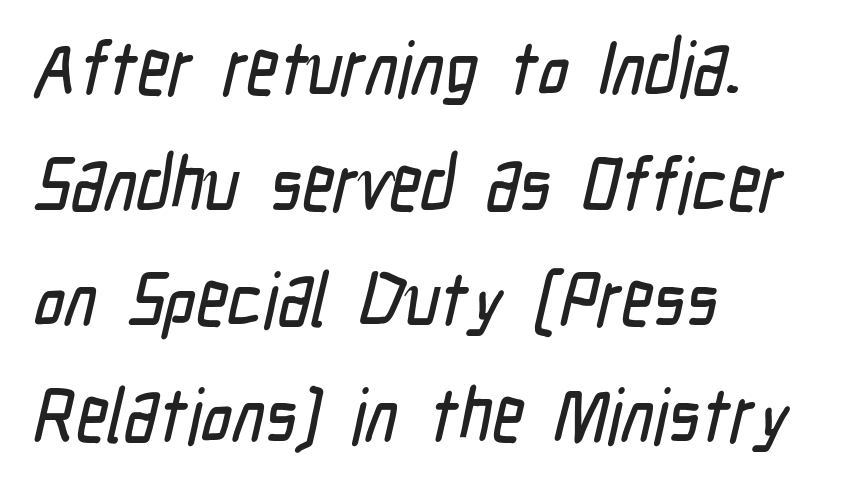
Q: Is the typeface a serif or a sans-serif typeface? A: Sans-serif.
Q: Is the text underlined? A: No.
Q: How is the paragraph aligned? A: Left-aligned.
Q: Is the spacing between letters normal or unusually wide? A: Normal.
Q: Is the spacing between lines tight, normal or loose? A: Normal.
Q: Width (condensed, normal, or wide)? A: Condensed.
Q: Stroke contrast? A: Low.
Q: x-height? A: Medium.
Q: Monospaced? A: No.
